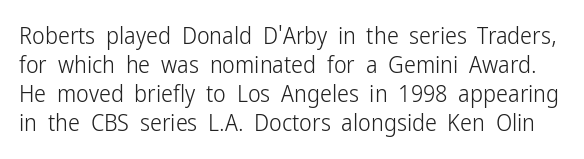
The image shows 24 px text type, upright; set line spacing 1.21x, normal letter spacing, not underlined.
